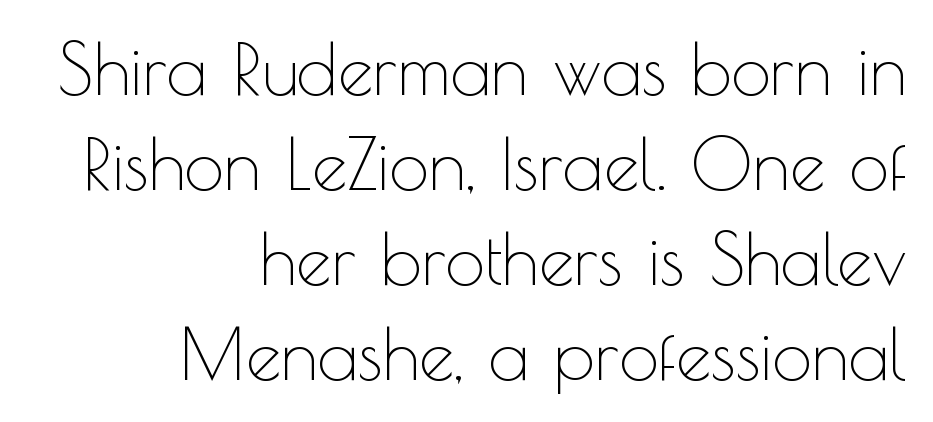
The image shows 71 px thin sans-serif type, upright; set right-aligned, normal line spacing (1.34x), normal letter spacing, not underlined; a small x-height.
